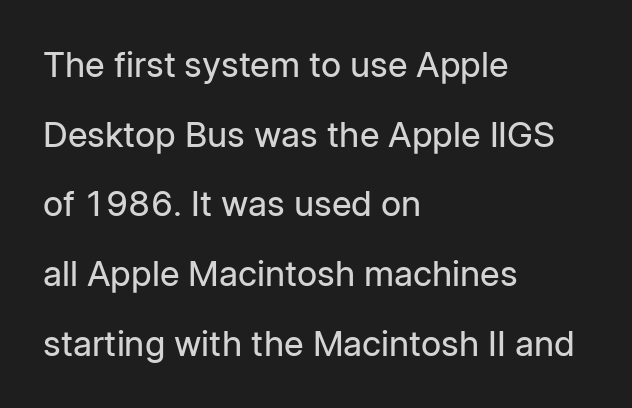
{"serif": "no", "italic": "no", "bold": "no", "weight": "regular", "width": "normal", "stroke_contrast": "low", "x_height": "medium", "monospaced": "no", "underline": "no", "align": "left", "line_spacing": "loose", "line_spacing_ratio": 1.99, "letter_spacing": "normal", "letter_spacing_em": 0.0, "glyph_px": 35}
